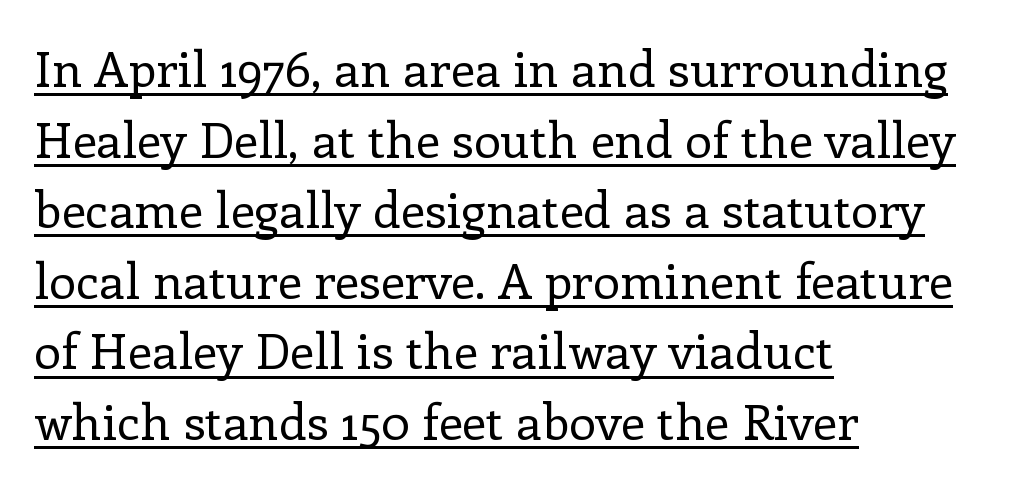
Q: Is the text bold? A: No.
Q: Is the text italic (slanted)? A: No, it is upright.
Q: Is the typeface a serif or a sans-serif typeface? A: Serif.
Q: Is the text underlined? A: Yes.
Q: How is the paragraph aligned? A: Left-aligned.
Q: Is the spacing between letters normal or unusually wide? A: Normal.
Q: Is the spacing between lines tight, normal or loose? A: Normal.
Q: Width (condensed, normal, or wide)? A: Normal.
Q: Stroke contrast? A: Low.
Q: x-height? A: Medium.
Q: Monospaced? A: No.
